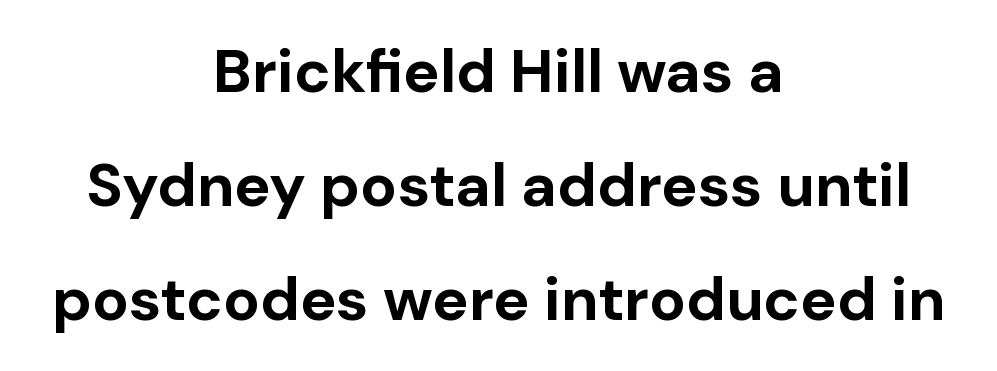
The image shows 61 px bold sans-serif type, upright; set centered, line spacing 1.87x, normal letter spacing, not underlined; low stroke contrast and a medium x-height.
